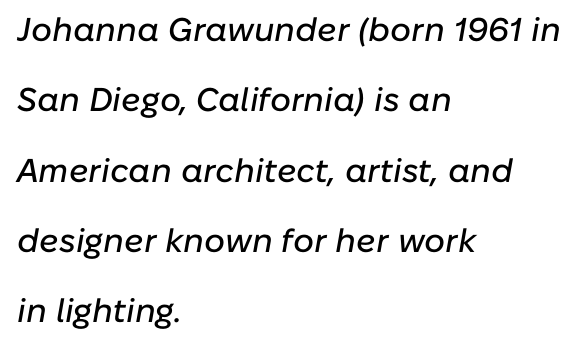
{"italic": "yes", "lean": "right", "slant_degrees": 10, "width": "normal", "stroke_contrast": "low", "x_height": "medium", "monospaced": "no", "underline": "no", "align": "left", "line_spacing": "loose", "line_spacing_ratio": 2.13, "letter_spacing": "normal", "letter_spacing_em": 0.0, "glyph_px": 33}
